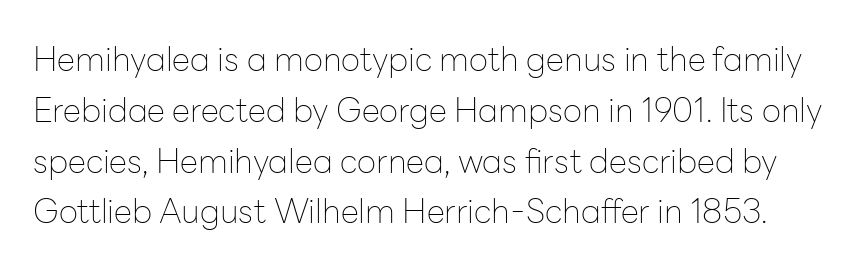
This sample uses a sans-serif face. Letters rest on an invisible, unmarked baseline. Counters stay open thanks to moderate or lighter strokes. A normal amount of white space separates one row of letters from the next.
